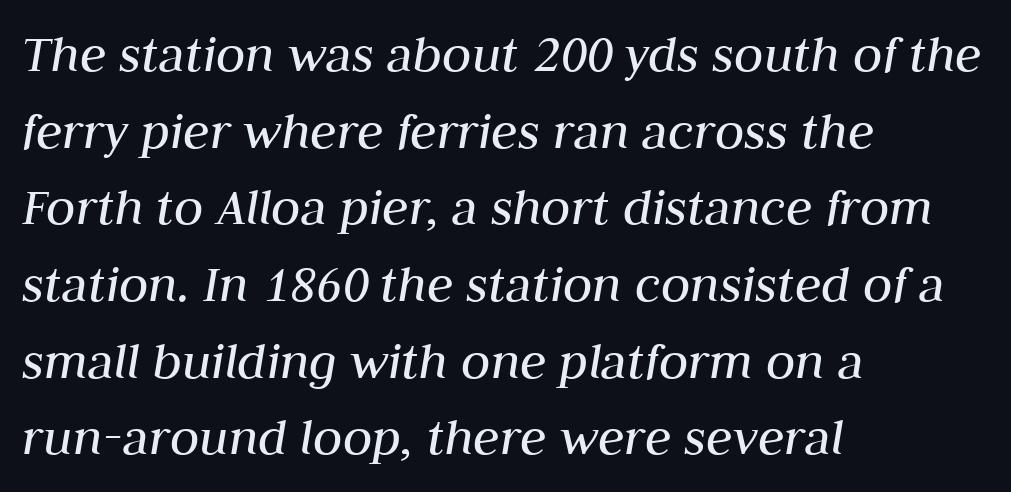
{"italic": "yes", "lean": "right", "slant_degrees": 10, "bold": "no", "weight": "regular", "width": "normal", "stroke_contrast": "medium", "x_height": "medium", "monospaced": "no", "underline": "no", "align": "left", "line_spacing": "normal", "line_spacing_ratio": 1.42, "letter_spacing": "normal", "letter_spacing_em": 0.0, "glyph_px": 54}
